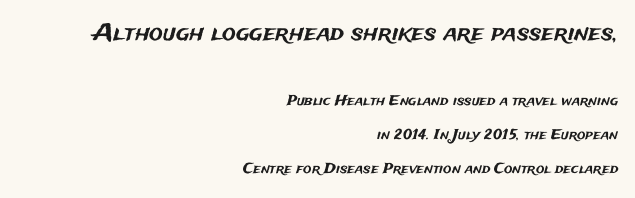
{"underline": "no", "align": "right", "line_spacing": "loose", "line_spacing_ratio": 2.43, "letter_spacing": "normal", "letter_spacing_em": 0.0, "larger_block": "first", "size_ratio": 1.64, "glyph_px": 23}
